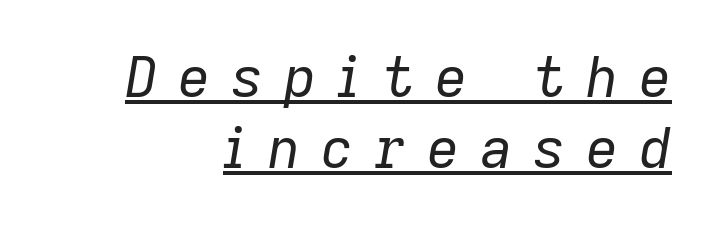
Q: Is the text bold? A: No.
Q: Is the text italic (slanted)? A: Yes, it leans right by about 9 degrees.
Q: Is the text underlined? A: Yes.
Q: Is the spacing between letters normal or unusually wide? A: Unusually wide.
Q: Is the spacing between lines tight, normal or loose? A: Normal.
Q: Width (condensed, normal, or wide)? A: Normal.
Q: Stroke contrast? A: Low.
Q: x-height? A: Medium.
Q: Monospaced? A: No.
